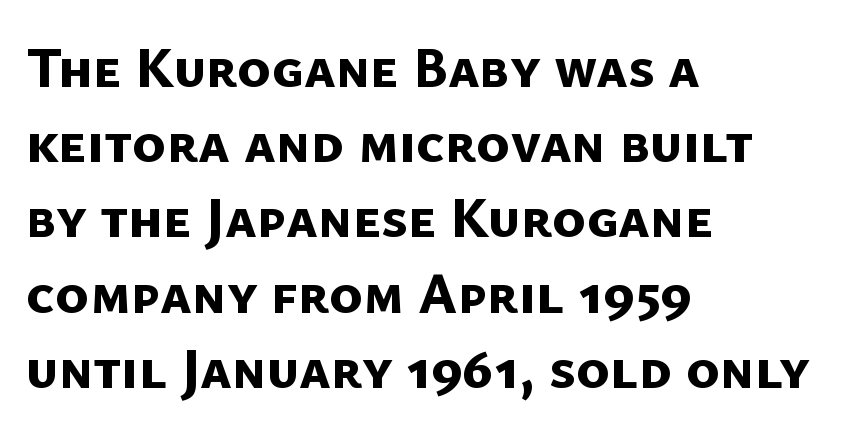
Visually the block forms a straight wall on the left and a jagged coastline on the right. The specimen omits any rule beneath the text block's lines. The font family rendered here belongs to the sans-serif group. Leading matches the norm, producing a regular column.
